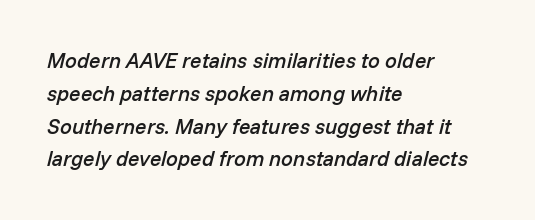
The image shows 21 px text type, italic (leaning right); set left-aligned, normal line spacing (1.56x), normal letter spacing, not underlined.
